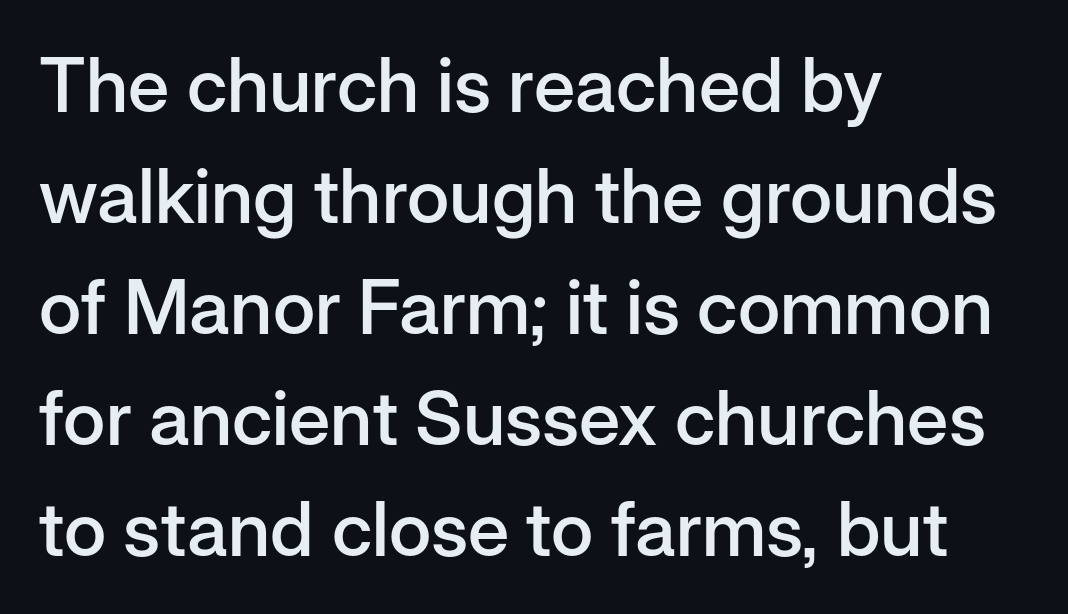
{"serif": "no", "italic": "no", "bold": "semi", "weight": "semibold", "width": "normal", "stroke_contrast": "low", "x_height": "medium", "monospaced": "no", "underline": "no", "align": "left", "line_spacing": "normal", "line_spacing_ratio": 1.48, "letter_spacing": "normal", "letter_spacing_em": 0.0, "glyph_px": 75}
